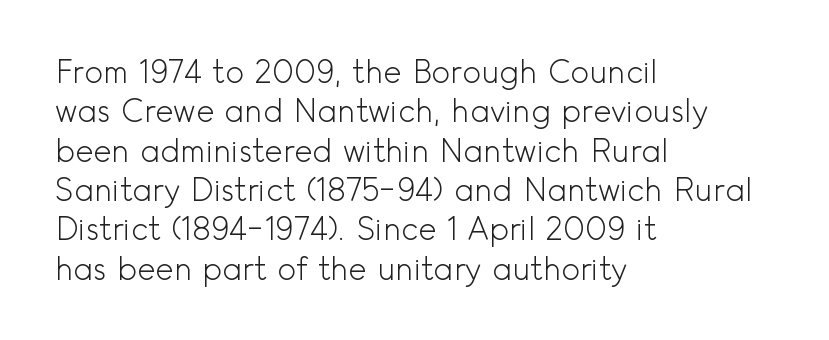
{"serif": "no", "italic": "no", "bold": "no", "weight": "light", "width": "normal", "x_height": "small", "monospaced": "no", "underline": "no", "align": "left", "line_spacing": "normal", "line_spacing_ratio": 1.27, "letter_spacing": "normal", "letter_spacing_em": 0.0, "glyph_px": 31}
